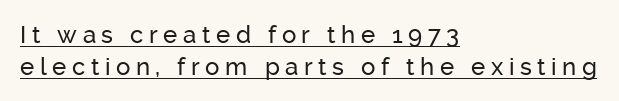
Ordinary non-slanted type is in use. The rag falls on the right side of this text block. Does a line run under the words? Yes, clearly. Someone cranked the tracking dial way up on this one. Each new line begins a customary step beneath the previous one.
